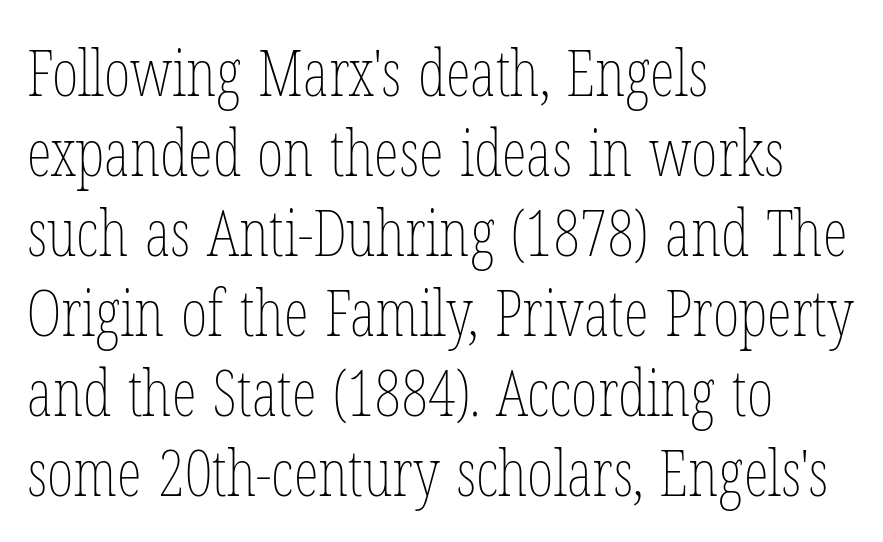
The image shows 64 px thin, condensed type, upright; set left-aligned, normal line spacing (1.25x), normal letter spacing, not underlined; low stroke contrast and a medium x-height.
